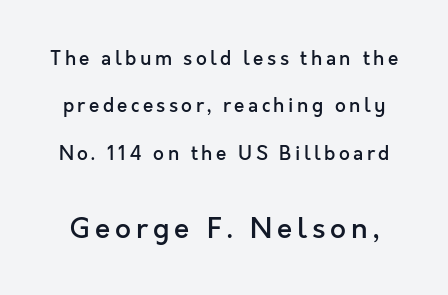
The image shows 28 px semibold sans-serif type, upright; set loose line spacing (2.5x), not underlined; the second (bottom) block is 1.47x larger; a medium x-height.
